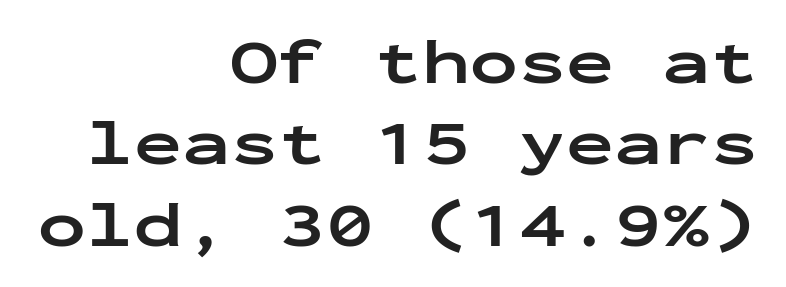
Q: Is the text bold? A: Yes.
Q: Is the text italic (slanted)? A: No, it is upright.
Q: Is the typeface a serif or a sans-serif typeface? A: Sans-serif.
Q: Is the text underlined? A: No.
Q: How is the paragraph aligned? A: Right-aligned.
Q: Is the spacing between letters normal or unusually wide? A: Normal.
Q: Is the spacing between lines tight, normal or loose? A: Normal.
Q: Width (condensed, normal, or wide)? A: Wide.
Q: Stroke contrast? A: Low.
Q: x-height? A: Medium.
Q: Monospaced? A: Yes.
